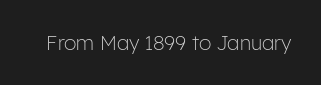
The image shows 20 px text type, upright; set normal letter spacing, not underlined.
